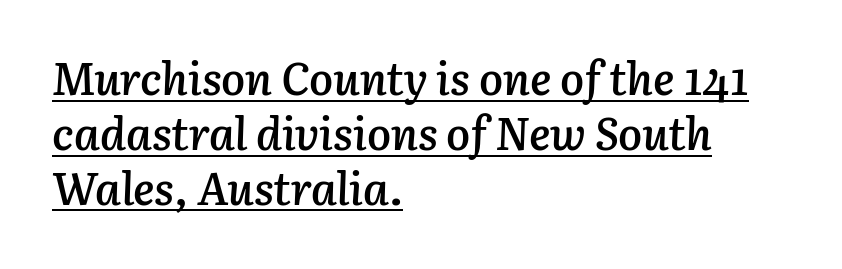
The image shows 45 px semibold type, italic (leaning right); set left-aligned, line spacing 1.22x, normal letter spacing, underlined; low stroke contrast and a medium x-height.
